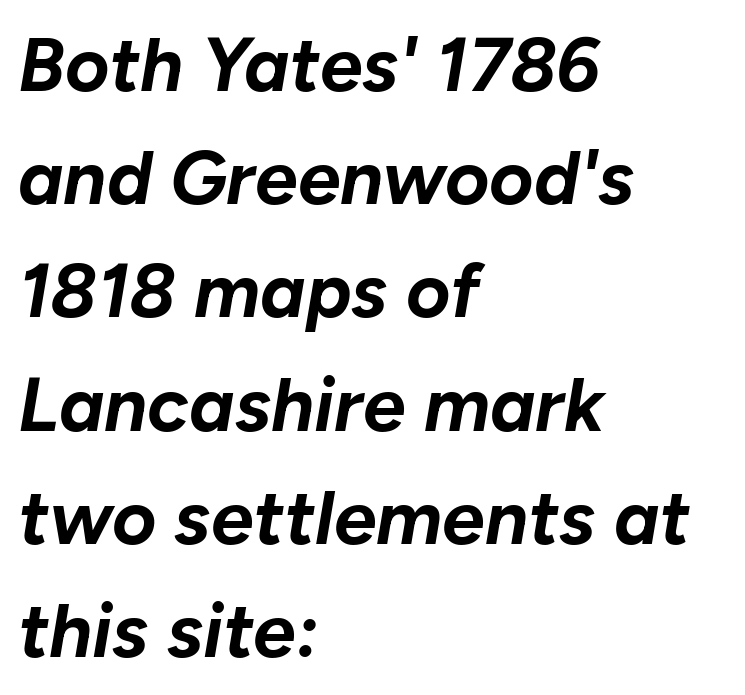
Leading: standard. What weight is shown? A full bold with thick strokes. Each row of text sits above clean, open space. What stands out about the letter spacing? Nothing — it is the standard amount. Compared with a centered layout, this one pins lines to the left instead. Would a proofreader flag this as italicized? Yes.
